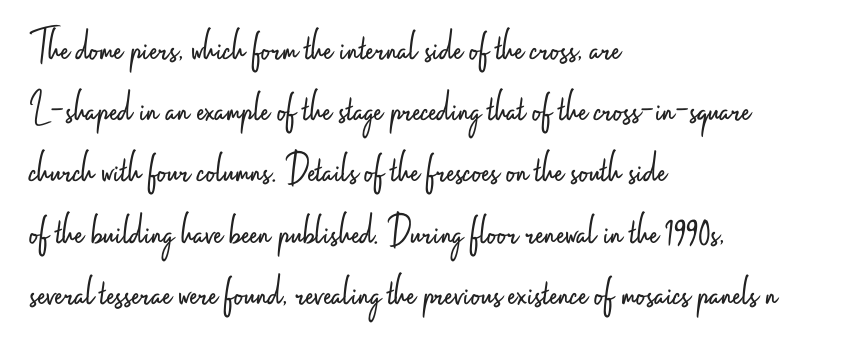
The image shows 45 px light, condensed sans-serif type; set left-aligned, normal line spacing (1.36x), normal letter spacing, not underlined; low stroke contrast and a small x-height.
